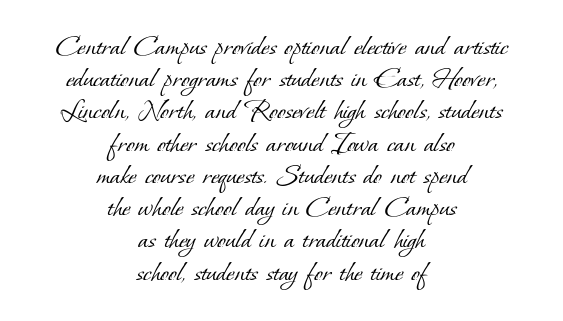
Look at the bottom of the vertical strokes: they flare into serifs here. Interline gaps are noticeably narrow in this sample. The weight tops out at a normal text grade. The rag falls on both sides of this text block equally. Descender tails drop into unmarked territory. This sample has the flowing, uneven cadence of proportional lettering.
